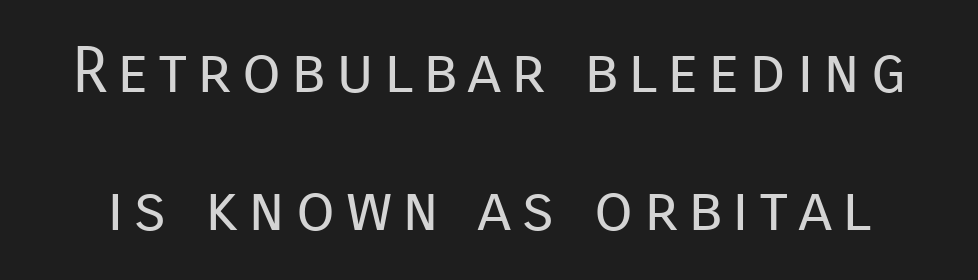
{"serif": "no", "italic": "no", "bold": "no", "weight": "regular", "width": "normal", "stroke_contrast": "low", "x_height": "medium", "monospaced": "no", "underline": "no", "line_spacing": "loose", "line_spacing_ratio": 2.15, "glyph_px": 64}
